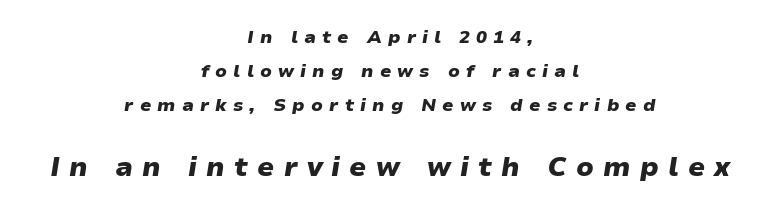
Q: Is the text bold? A: Yes.
Q: Is the text italic (slanted)? A: Yes, it leans right by about 9 degrees.
Q: Is the text underlined? A: No.
Q: How is the paragraph aligned? A: Centered.
Q: Is the spacing between letters normal or unusually wide? A: Unusually wide.
Q: Is the spacing between lines tight, normal or loose? A: Loose.
Q: Which block of text is set in a larger size, the first (top) or the second (bottom)? A: The second (bottom) one.
